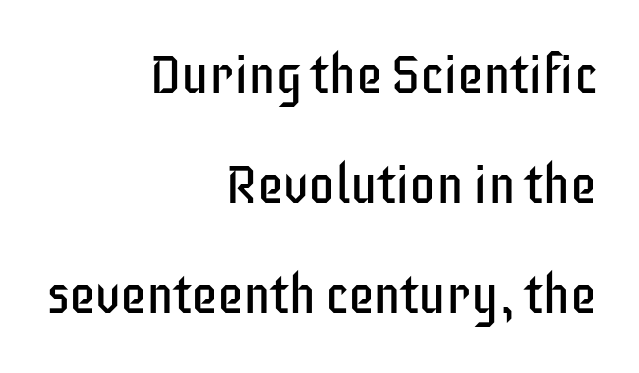
{"serif": "no", "italic": "no", "bold": "no", "weight": "regular", "width": "condensed", "stroke_contrast": "low", "x_height": "large", "monospaced": "no", "underline": "no", "align": "right", "line_spacing": "loose", "line_spacing_ratio": 2.08, "letter_spacing": "normal", "letter_spacing_em": 0.0, "glyph_px": 53}
